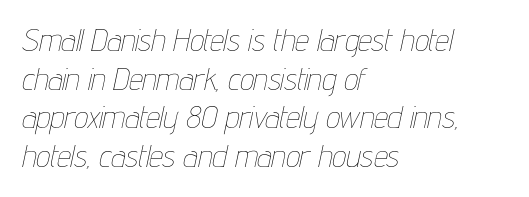
The image shows 31 px thin, condensed type, italic (leaning right); set left-aligned, normal line spacing (1.25x), normal letter spacing, not underlined; low stroke contrast and a medium x-height.
